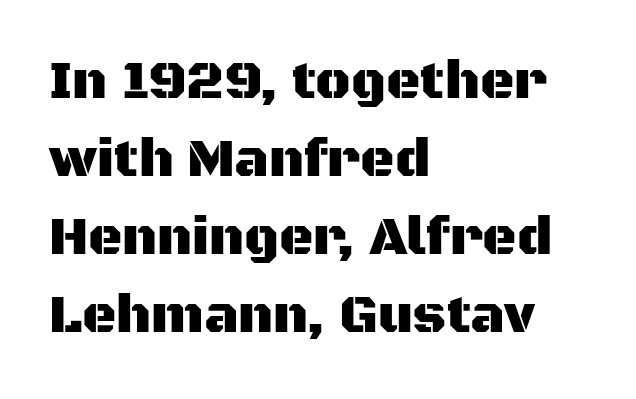
Q: Is the text italic (slanted)? A: No, it is upright.
Q: Is the typeface a serif or a sans-serif typeface? A: Sans-serif.
Q: Is the text underlined? A: No.
Q: How is the paragraph aligned? A: Left-aligned.
Q: Is the spacing between letters normal or unusually wide? A: Normal.
Q: Is the spacing between lines tight, normal or loose? A: Normal.
Q: Width (condensed, normal, or wide)? A: Normal.
Q: Stroke contrast? A: Medium.
Q: x-height? A: Large.
Q: Monospaced? A: No.
